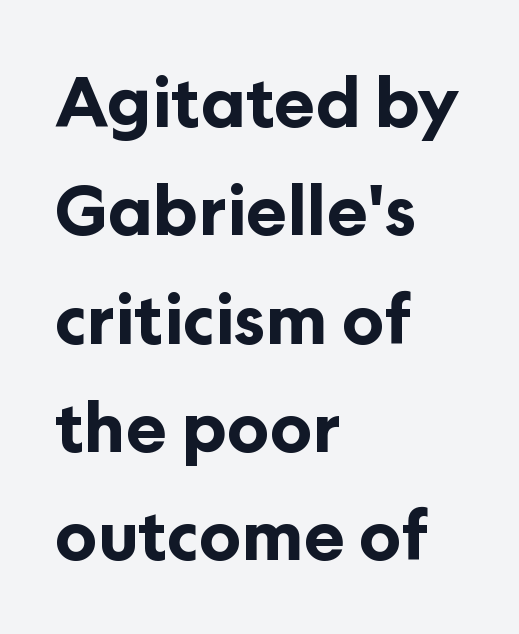
{"serif": "no", "italic": "no", "bold": "yes", "weight": "bold", "width": "normal", "stroke_contrast": "low", "x_height": "medium", "monospaced": "no", "underline": "no", "align": "left", "line_spacing": "normal", "line_spacing_ratio": 1.57, "letter_spacing": "normal", "letter_spacing_em": 0.0, "glyph_px": 69}
